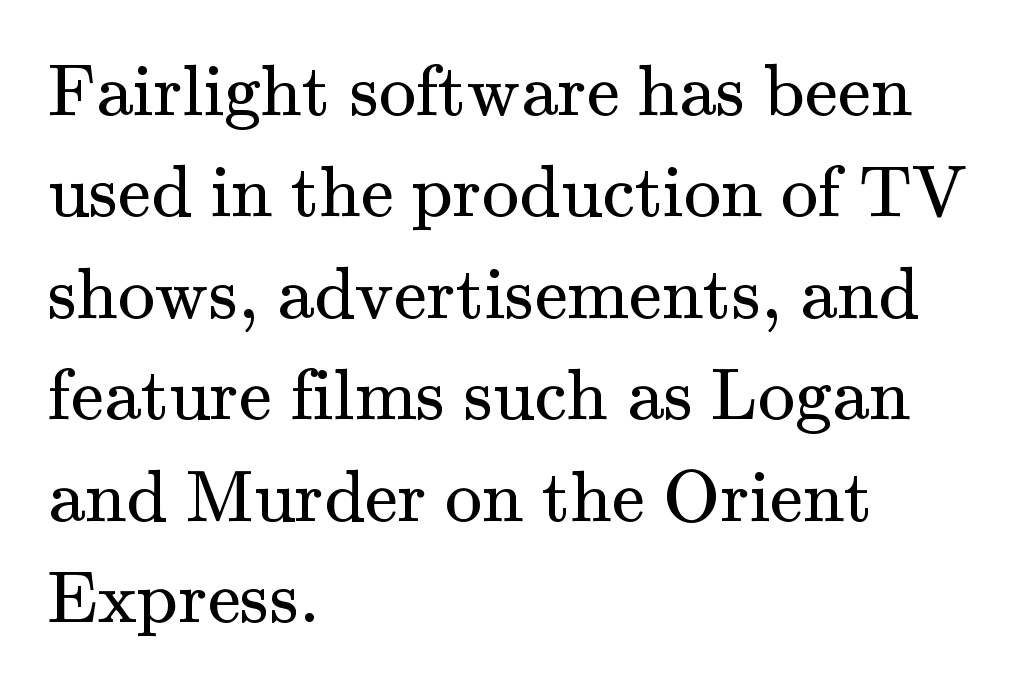
Q: Is the text bold? A: No.
Q: Is the text italic (slanted)? A: No, it is upright.
Q: Is the typeface a serif or a sans-serif typeface? A: Serif.
Q: Is the text underlined? A: No.
Q: How is the paragraph aligned? A: Left-aligned.
Q: Is the spacing between letters normal or unusually wide? A: Normal.
Q: Is the spacing between lines tight, normal or loose? A: Normal.
Q: Width (condensed, normal, or wide)? A: Normal.
Q: Stroke contrast? A: Medium.
Q: x-height? A: Small.
Q: Monospaced? A: No.
